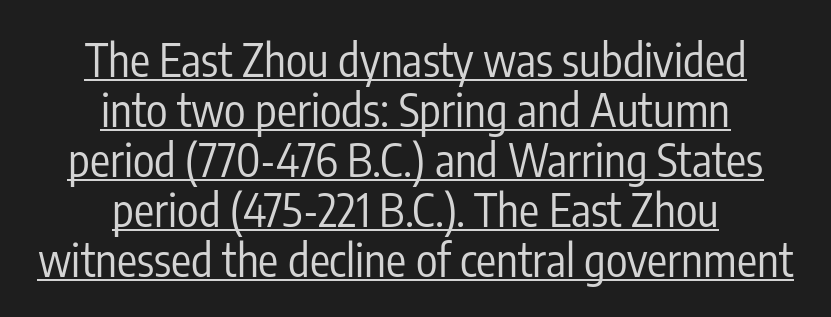
Q: Is the text bold? A: No.
Q: Is the text italic (slanted)? A: No, it is upright.
Q: Is the typeface a serif or a sans-serif typeface? A: Sans-serif.
Q: Is the text underlined? A: Yes.
Q: How is the paragraph aligned? A: Centered.
Q: Is the spacing between letters normal or unusually wide? A: Normal.
Q: Is the spacing between lines tight, normal or loose? A: Tight.
Q: Width (condensed, normal, or wide)? A: Condensed.
Q: Stroke contrast? A: Low.
Q: x-height? A: Medium.
Q: Monospaced? A: No.
